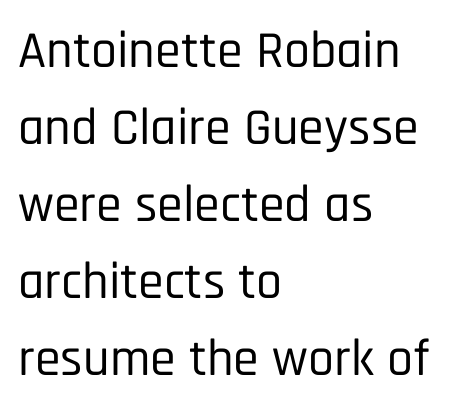
Q: Is the text italic (slanted)? A: No, it is upright.
Q: Is the typeface a serif or a sans-serif typeface? A: Sans-serif.
Q: Is the text underlined? A: No.
Q: How is the paragraph aligned? A: Left-aligned.
Q: Is the spacing between letters normal or unusually wide? A: Normal.
Q: Is the spacing between lines tight, normal or loose? A: Normal.
Q: Width (condensed, normal, or wide)? A: Condensed.
Q: Stroke contrast? A: Low.
Q: x-height? A: Large.
Q: Monospaced? A: No.
